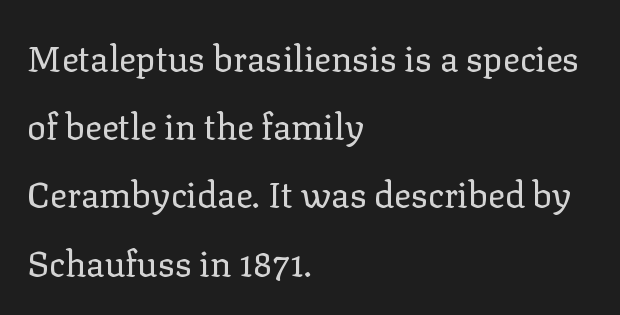
One-word summary of the alignment: left. Examine the stroke ends and you'll spot serifs. The vertical gap from one line to the next is large. Style check: upright.
